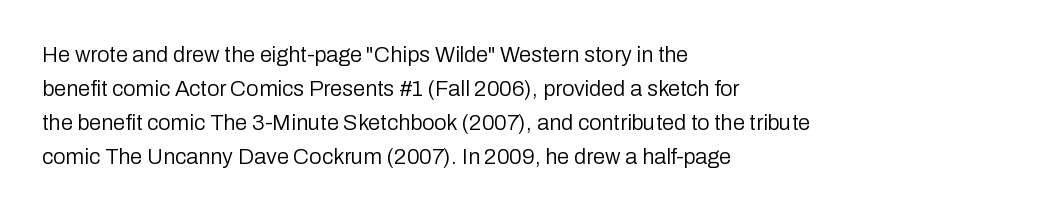
Caption: multi-line text, flush left, ragged right. Rendered with straight, roman letterforms. Beneath every word, the page is bare. Weight: not bold — regular or lighter. Nobody touched the tracking dial on this one. Vertically, the passage feels balanced, rows spaced as you'd expect.
